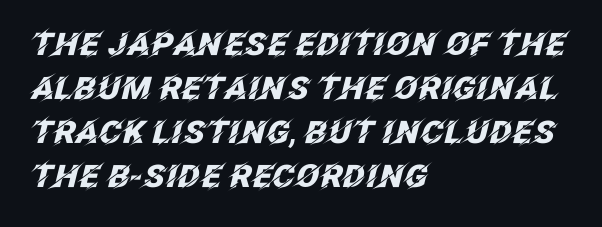
The image shows 31 px heavy type, italic (leaning right); set left-aligned, normal line spacing (1.42x), normal letter spacing, not underlined; low stroke contrast and a large x-height.
